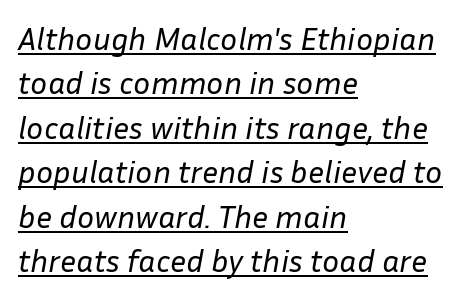
Q: Is the text bold? A: No.
Q: Is the text italic (slanted)? A: Yes, it leans right by about 10 degrees.
Q: Is the text underlined? A: Yes.
Q: How is the paragraph aligned? A: Left-aligned.
Q: Is the spacing between letters normal or unusually wide? A: Normal.
Q: Is the spacing between lines tight, normal or loose? A: Normal.
Q: Width (condensed, normal, or wide)? A: Normal.
Q: Stroke contrast? A: Low.
Q: x-height? A: Medium.
Q: Monospaced? A: No.
